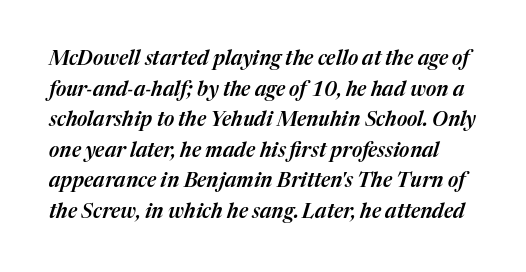
The image shows 20 px text type, italic (leaning right); set normal line spacing (1.53x), normal letter spacing, not underlined.
